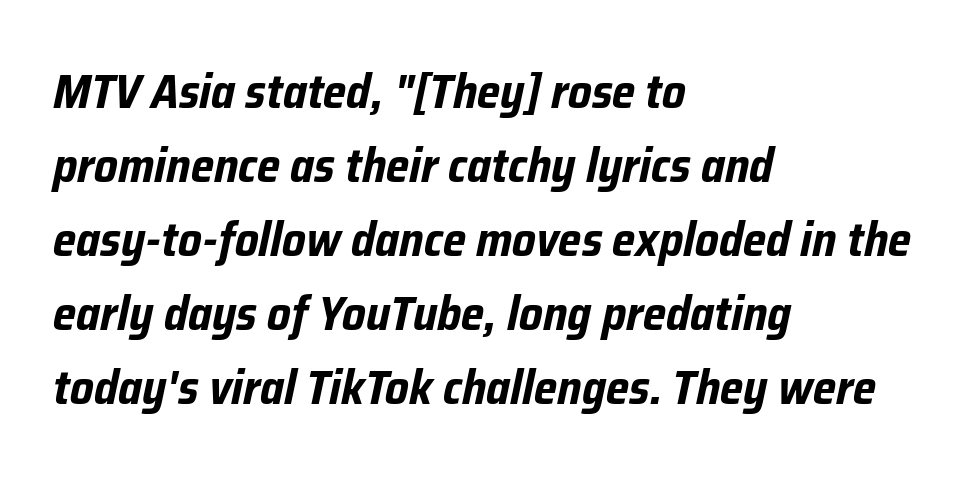
{"italic": "yes", "lean": "right", "slant_degrees": 12, "bold": "yes", "weight": "bold", "width": "condensed", "stroke_contrast": "low", "x_height": "medium", "monospaced": "no", "underline": "no", "align": "left", "line_spacing": "normal", "line_spacing_ratio": 1.54, "letter_spacing": "normal", "letter_spacing_em": 0.0, "glyph_px": 48}
